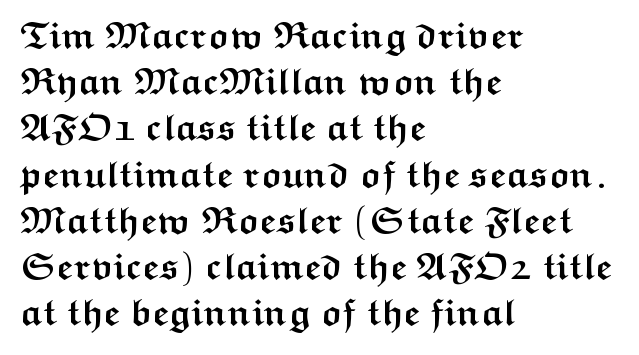
Q: Is the text bold? A: Yes.
Q: Is the text italic (slanted)? A: No, it is upright.
Q: Is the typeface a serif or a sans-serif typeface? A: Sans-serif.
Q: Is the text underlined? A: No.
Q: How is the paragraph aligned? A: Left-aligned.
Q: Is the spacing between letters normal or unusually wide? A: Normal.
Q: Is the spacing between lines tight, normal or loose? A: Normal.
Q: Width (condensed, normal, or wide)? A: Wide.
Q: Stroke contrast? A: Medium.
Q: x-height? A: Medium.
Q: Monospaced? A: No.
